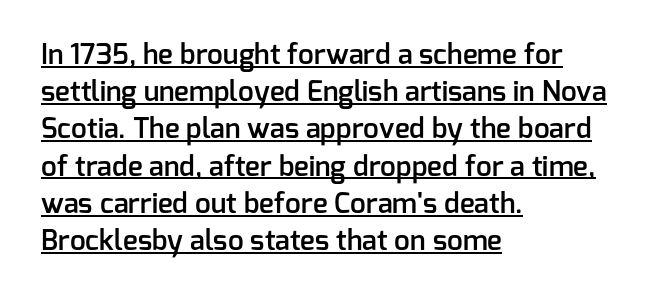
Are there feet on the stems? There aren't — it's a sans. You could call the tracking neutral — neither tight nor loose. A typesetter would call this proportional, since set widths differ per character. Moderately thickened strokes mark this as semibold type.
